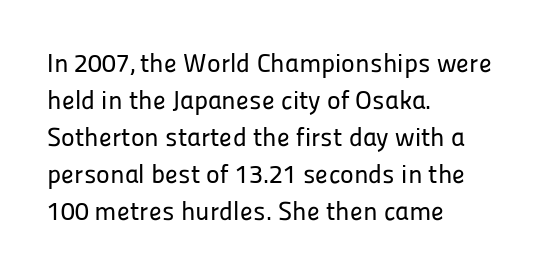
Inter-character spacing is left at the font's built-in metrics. Bare-footed words on every line. Every stem runs plumb, perpendicular to the baseline. Line spacing here is normal. Every row of glyphs begins at an identical x-position on the left.
